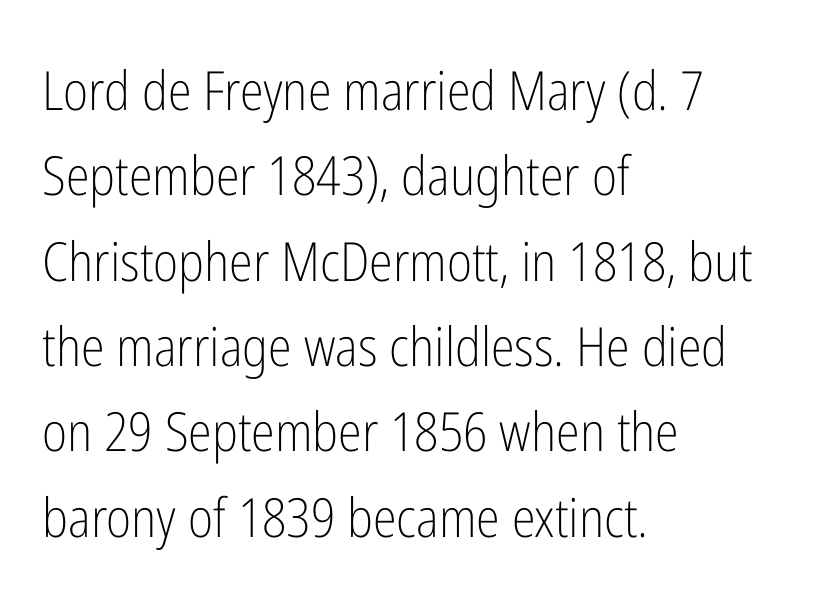
The image shows 54 px light, condensed sans-serif type, upright; set left-aligned, normal line spacing (1.58x), normal letter spacing, not underlined; low stroke contrast and a medium x-height.
